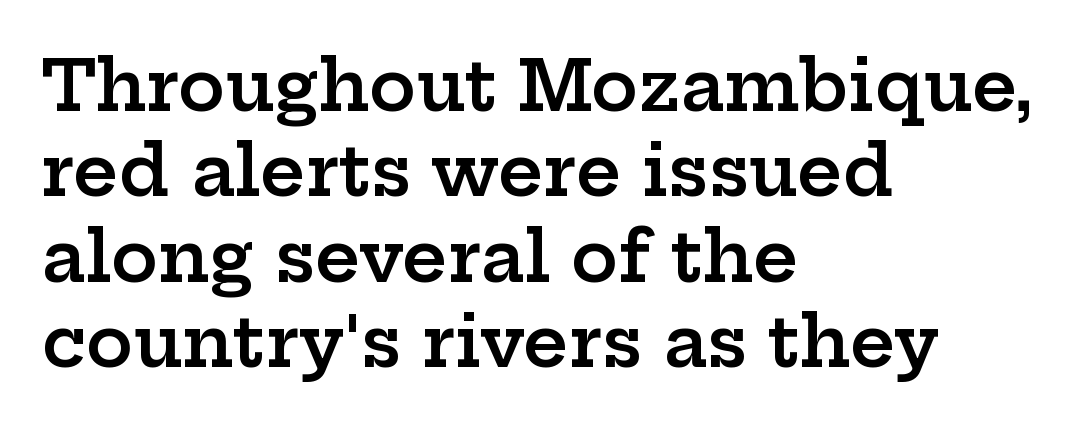
Q: Is the text bold? A: Semi-bold.
Q: Is the text italic (slanted)? A: No, it is upright.
Q: Is the typeface a serif or a sans-serif typeface? A: Serif.
Q: Is the text underlined? A: No.
Q: How is the paragraph aligned? A: Left-aligned.
Q: Is the spacing between letters normal or unusually wide? A: Normal.
Q: Width (condensed, normal, or wide)? A: Wide.
Q: Stroke contrast? A: Low.
Q: x-height? A: Medium.
Q: Monospaced? A: No.
